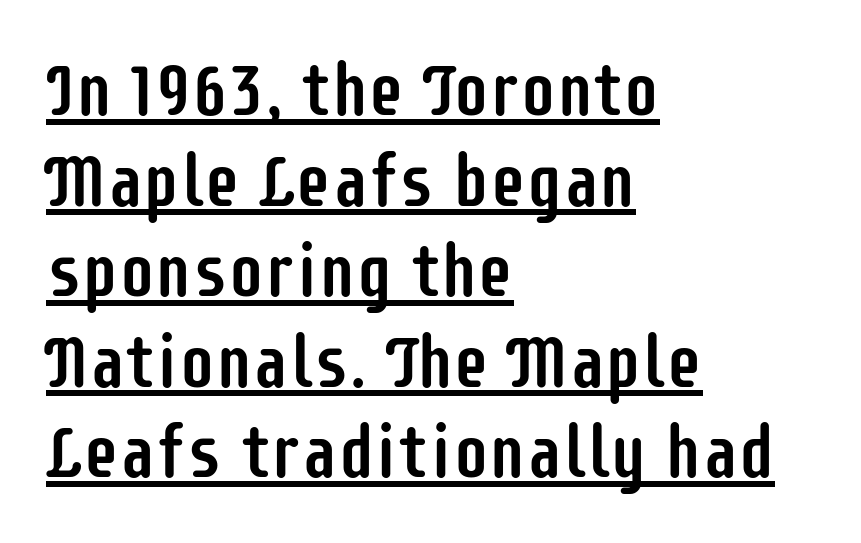
{"serif": "no", "italic": "no", "width": "condensed", "stroke_contrast": "low", "x_height": "large", "monospaced": "no", "underline": "yes", "align": "left", "line_spacing_ratio": 1.24, "letter_spacing": "normal", "letter_spacing_em": 0.0, "glyph_px": 73}
